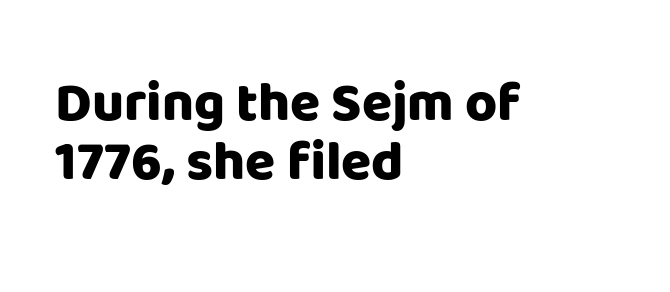
{"serif": "no", "italic": "no", "bold": "yes", "weight": "heavy", "width": "normal", "stroke_contrast": "low", "x_height": "large", "monospaced": "no", "underline": "no", "align": "left", "line_spacing": "tight", "line_spacing_ratio": 1.07, "letter_spacing": "normal", "letter_spacing_em": 0.0, "glyph_px": 55}
